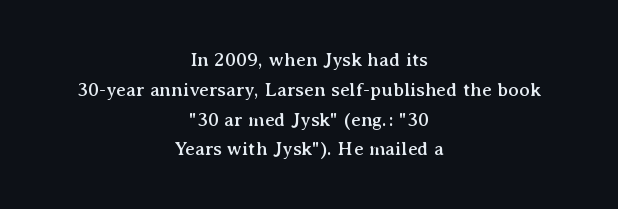
{"italic": "no", "underline": "no", "align": "center", "line_spacing": "normal", "line_spacing_ratio": 1.49, "letter_spacing": "normal", "letter_spacing_em": 0.0, "glyph_px": 20}
